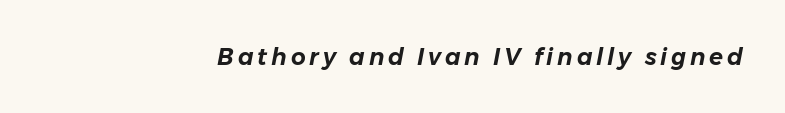
Q: Is the text italic (slanted)? A: Yes, it leans right by about 11 degrees.
Q: Is the text underlined? A: No.
Q: How is the paragraph aligned? A: Right-aligned.
